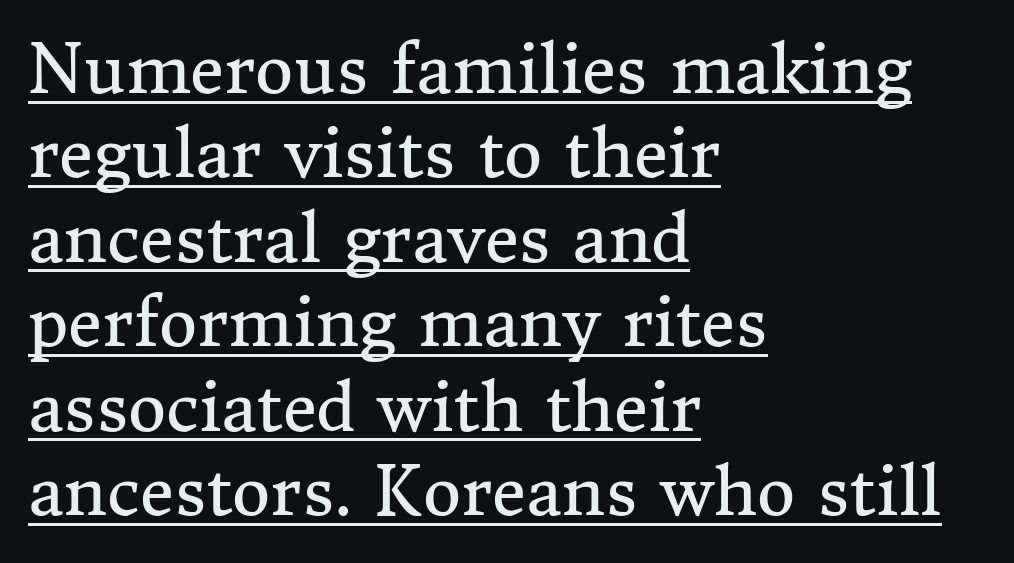
Serifs: yes, visible at the terminals of the letterforms. Looks like regular typesetting: each glyph gets only the width it needs. Every stem runs plumb, perpendicular to the baseline. Tracking value appears to be zero — textbook default spacing. Casual observation: everything's shoved over to the left.
